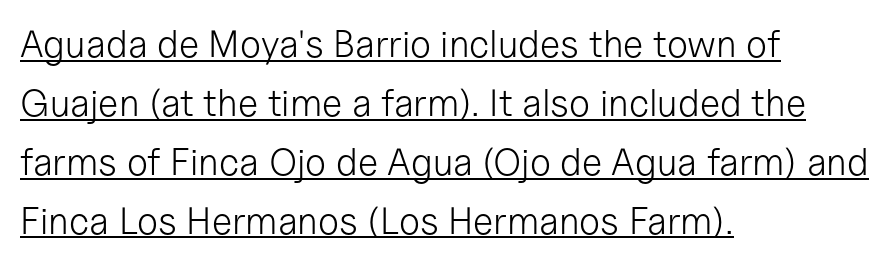
Q: Is the text bold? A: No.
Q: Is the text italic (slanted)? A: No, it is upright.
Q: Is the typeface a serif or a sans-serif typeface? A: Sans-serif.
Q: Is the text underlined? A: Yes.
Q: How is the paragraph aligned? A: Left-aligned.
Q: Is the spacing between letters normal or unusually wide? A: Normal.
Q: Is the spacing between lines tight, normal or loose? A: Normal.
Q: Width (condensed, normal, or wide)? A: Normal.
Q: Stroke contrast? A: Low.
Q: x-height? A: Medium.
Q: Monospaced? A: No.
